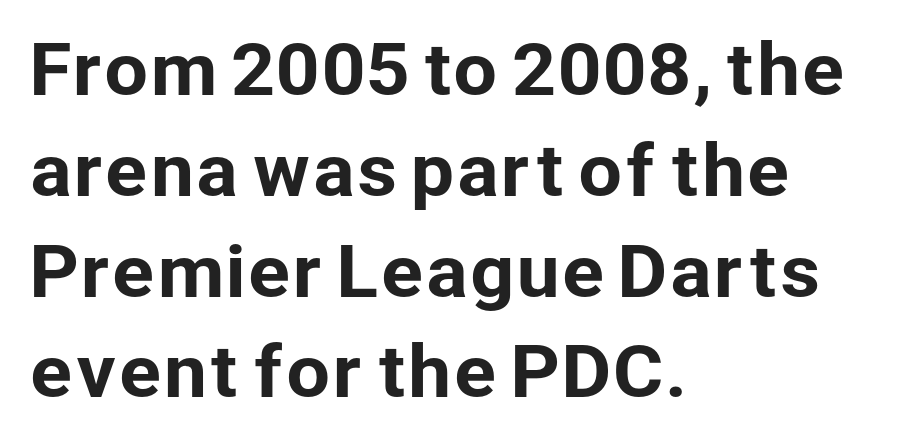
{"serif": "no", "italic": "no", "width": "normal", "stroke_contrast": "low", "x_height": "medium", "monospaced": "no", "underline": "no", "align": "left", "line_spacing": "normal", "line_spacing_ratio": 1.44, "letter_spacing": "normal", "letter_spacing_em": 0.0, "glyph_px": 70}
